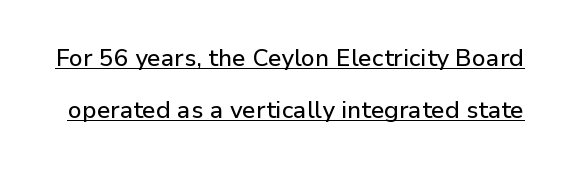
Q: Is the text italic (slanted)? A: No, it is upright.
Q: Is the text underlined? A: Yes.
Q: Is the spacing between letters normal or unusually wide? A: Normal.
Q: Is the spacing between lines tight, normal or loose? A: Loose.
